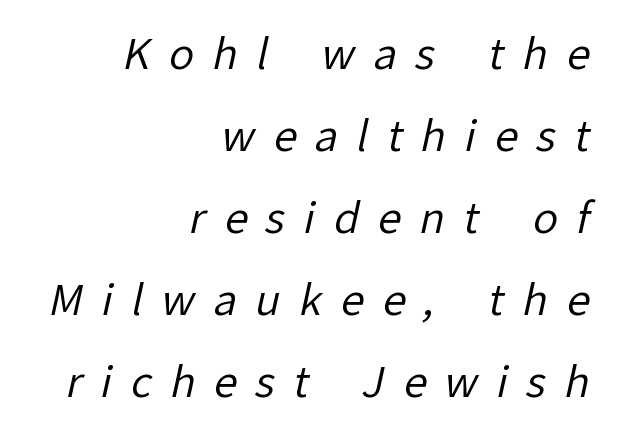
{"serif": "no", "bold": "no", "weight": "regular", "width": "normal", "stroke_contrast": "low", "x_height": "medium", "monospaced": "no", "underline": "no", "align": "right", "line_spacing": "loose", "line_spacing_ratio": 1.95, "letter_spacing": "wide", "letter_spacing_em": 0.44, "glyph_px": 42}
